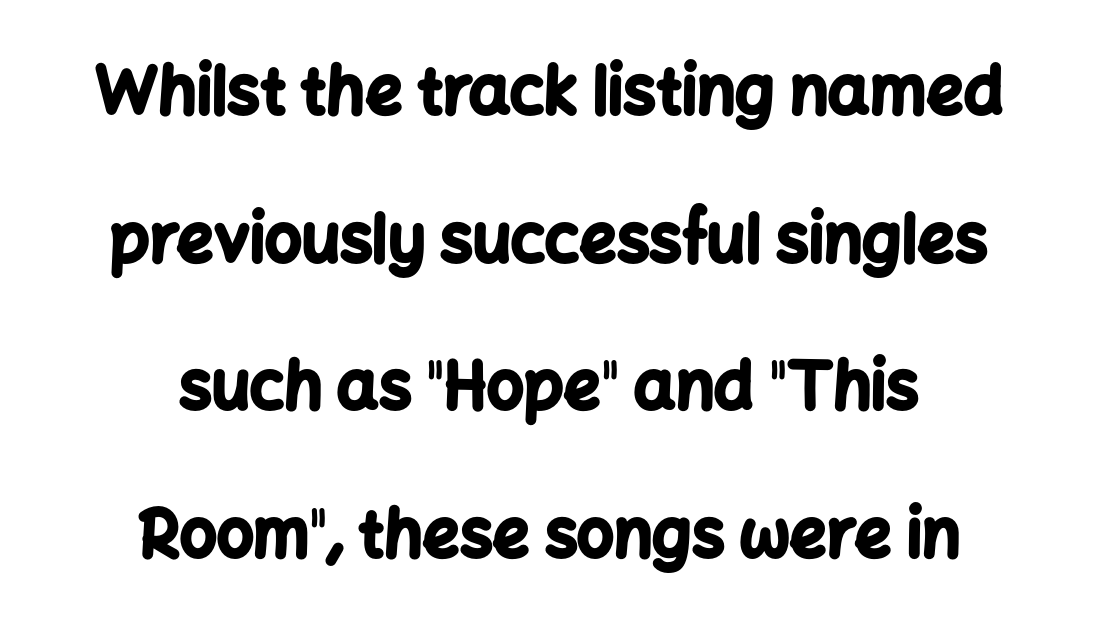
Q: Is the text bold? A: Yes.
Q: Is the text italic (slanted)? A: No, it is upright.
Q: Is the typeface a serif or a sans-serif typeface? A: Sans-serif.
Q: Is the text underlined? A: No.
Q: How is the paragraph aligned? A: Centered.
Q: Is the spacing between letters normal or unusually wide? A: Normal.
Q: Is the spacing between lines tight, normal or loose? A: Loose.
Q: Width (condensed, normal, or wide)? A: Normal.
Q: Stroke contrast? A: Low.
Q: x-height? A: Medium.
Q: Monospaced? A: No.
